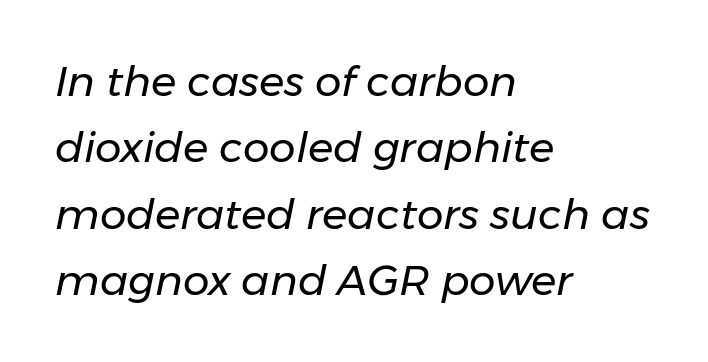
{"italic": "yes", "lean": "right", "slant_degrees": 11, "bold": "no", "weight": "regular", "width": "normal", "stroke_contrast": "low", "x_height": "medium", "monospaced": "no", "underline": "no", "align": "left", "line_spacing": "normal", "line_spacing_ratio": 1.58, "letter_spacing": "normal", "letter_spacing_em": 0.0, "glyph_px": 42}
